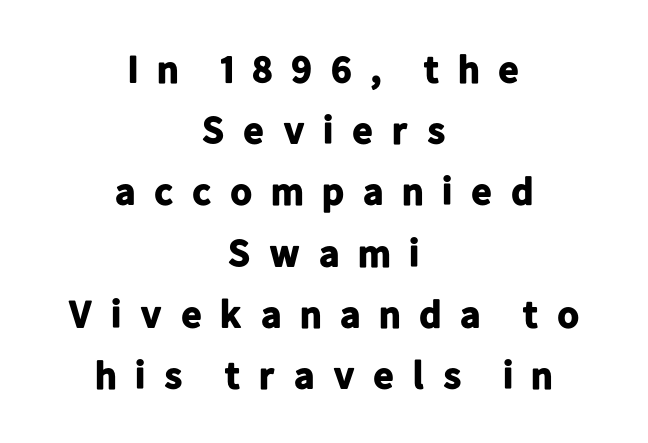
Q: Is the text bold? A: Yes.
Q: Is the text italic (slanted)? A: No, it is upright.
Q: Is the typeface a serif or a sans-serif typeface? A: Sans-serif.
Q: Is the text underlined? A: No.
Q: How is the paragraph aligned? A: Centered.
Q: Is the spacing between letters normal or unusually wide? A: Unusually wide.
Q: Is the spacing between lines tight, normal or loose? A: Normal.
Q: Width (condensed, normal, or wide)? A: Normal.
Q: Stroke contrast? A: Low.
Q: x-height? A: Medium.
Q: Monospaced? A: No.
